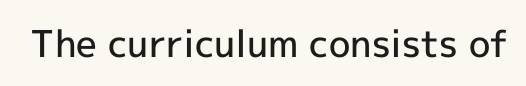
{"serif": "no", "italic": "no", "bold": "semi", "weight": "semibold", "width": "normal", "x_height": "medium", "monospaced": "no", "underline": "no", "letter_spacing": "normal", "letter_spacing_em": 0.0, "glyph_px": 37}
